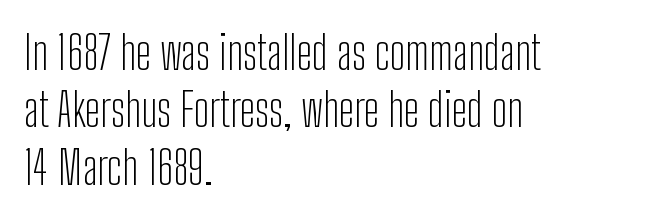
Q: Is the text bold? A: No.
Q: Is the text italic (slanted)? A: No, it is upright.
Q: Is the typeface a serif or a sans-serif typeface? A: Sans-serif.
Q: Is the text underlined? A: No.
Q: How is the paragraph aligned? A: Left-aligned.
Q: Is the spacing between letters normal or unusually wide? A: Normal.
Q: Is the spacing between lines tight, normal or loose? A: Normal.
Q: Width (condensed, normal, or wide)? A: Condensed.
Q: Stroke contrast? A: Low.
Q: x-height? A: Medium.
Q: Monospaced? A: No.
